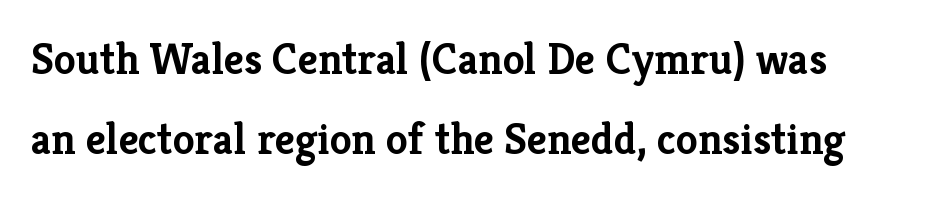
{"serif": "yes", "italic": "no", "bold": "yes", "weight": "semibold", "width": "normal", "stroke_contrast": "low", "x_height": "medium", "monospaced": "no", "underline": "no", "line_spacing_ratio": 1.81, "letter_spacing": "normal", "letter_spacing_em": 0.0, "glyph_px": 44}
